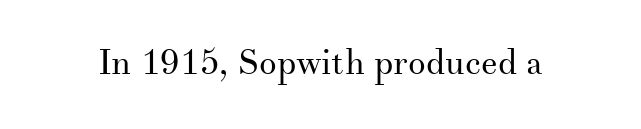
Q: Is the text bold? A: No.
Q: Is the text italic (slanted)? A: No, it is upright.
Q: Is the typeface a serif or a sans-serif typeface? A: Serif.
Q: Is the text underlined? A: No.
Q: Is the spacing between letters normal or unusually wide? A: Normal.
Q: Width (condensed, normal, or wide)? A: Normal.
Q: Stroke contrast? A: Medium.
Q: x-height? A: Small.
Q: Monospaced? A: No.
